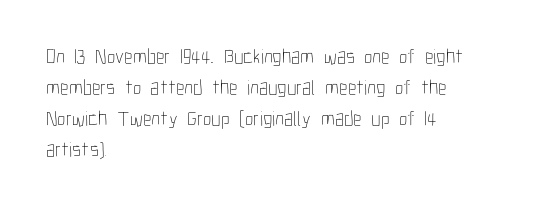
The image shows 21 px text type, upright; set left-aligned, normal line spacing (1.47x), normal letter spacing, not underlined.
